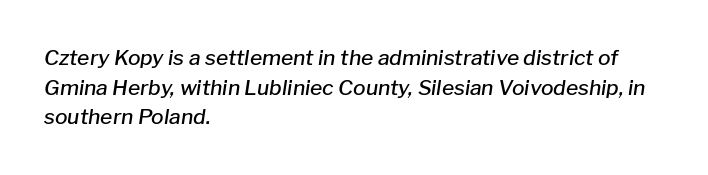
{"italic": "yes", "lean": "right", "slant_degrees": 8, "bold": "semi", "underline": "no", "align": "left", "line_spacing": "normal", "line_spacing_ratio": 1.41, "letter_spacing": "normal", "letter_spacing_em": 0.0, "glyph_px": 21}
